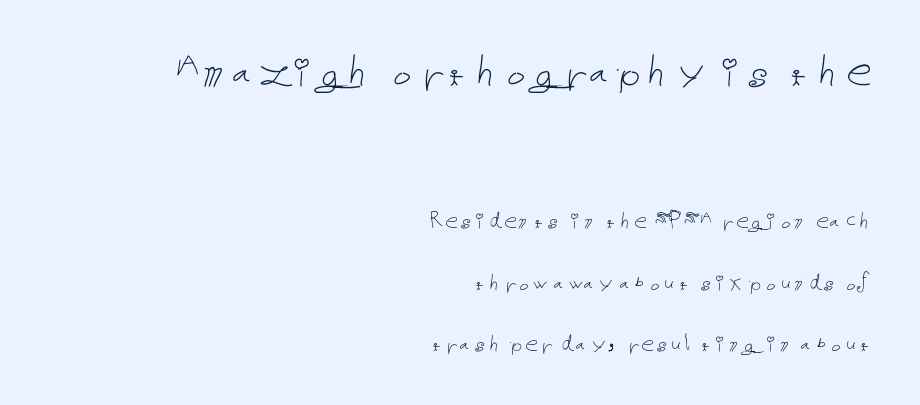
The paragraph shown leans on its right margin. Baseline-to-baseline distance is far greater than the letter height. Compare the two chunks: the upper has the greater cap height. Decoration check: the copy has no underline. Heaviness? Minimal to ordinary, like unemphasized prose.
